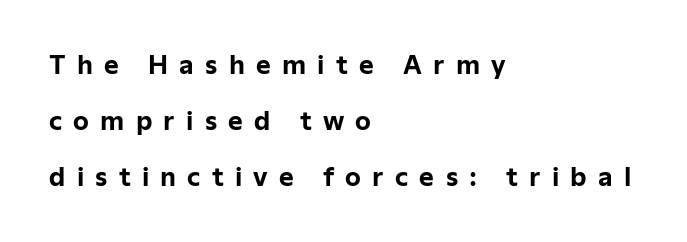
Q: Is the text bold? A: Yes.
Q: Is the text italic (slanted)? A: No, it is upright.
Q: Is the text underlined? A: No.
Q: How is the paragraph aligned? A: Left-aligned.
Q: Is the spacing between letters normal or unusually wide? A: Unusually wide.
Q: Is the spacing between lines tight, normal or loose? A: Loose.
